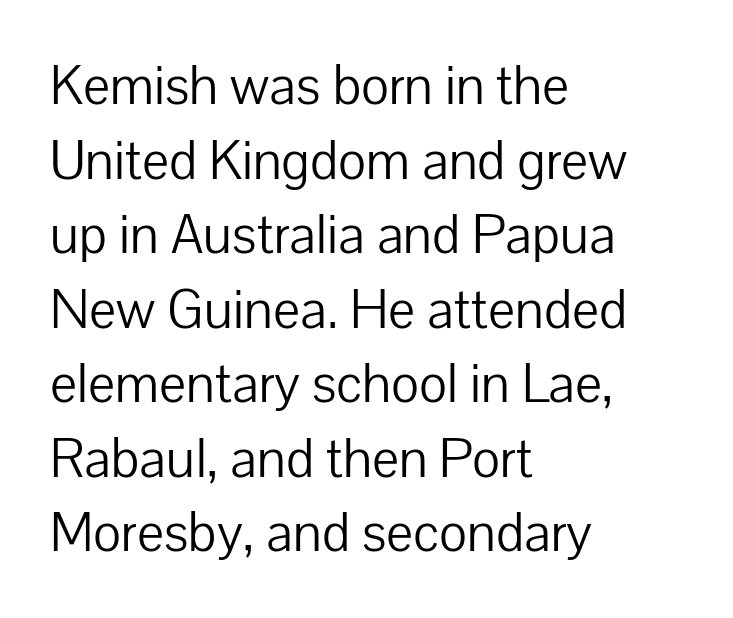
Heaviness? Minimal to ordinary, like unemphasized prose. Think of a printed novel: that variable character pitch is what you see here. Examine the stroke ends and you'll find no serifs. The lines sit at an ordinary, default distance from one another. Reading down the block, your eye returns to a fixed left position each line. Students, note that the glyphs here touch the page at normal intervals.
